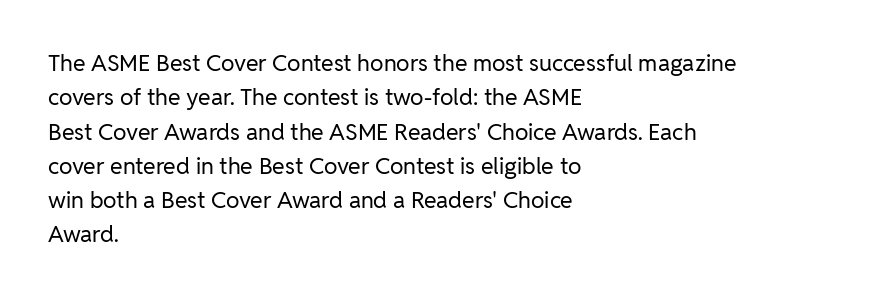
The vertical gap from one line to the next is medium. These lines were composed using upright roman letters. Horizontal alignment here is leftward, the default for most running prose. The gaps between neighbouring characters are ordinary and unremarkable. Weight: regular or lighter.
